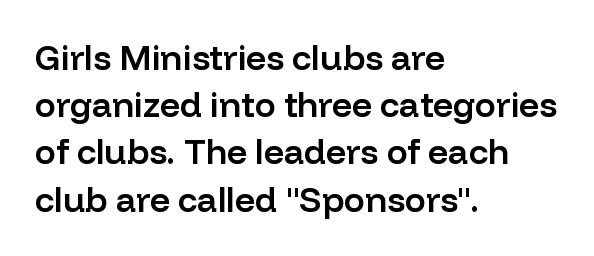
Q: Is the text bold? A: Semi-bold.
Q: Is the text italic (slanted)? A: No, it is upright.
Q: Is the typeface a serif or a sans-serif typeface? A: Sans-serif.
Q: Is the text underlined? A: No.
Q: How is the paragraph aligned? A: Left-aligned.
Q: Is the spacing between letters normal or unusually wide? A: Normal.
Q: Is the spacing between lines tight, normal or loose? A: Normal.
Q: Width (condensed, normal, or wide)? A: Normal.
Q: Stroke contrast? A: Low.
Q: x-height? A: Medium.
Q: Monospaced? A: No.
